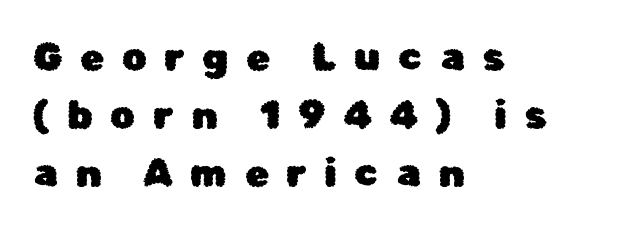
Q: Is the text italic (slanted)? A: No, it is upright.
Q: Is the typeface a serif or a sans-serif typeface? A: Sans-serif.
Q: Is the text underlined? A: No.
Q: How is the paragraph aligned? A: Left-aligned.
Q: Is the spacing between letters normal or unusually wide? A: Unusually wide.
Q: Is the spacing between lines tight, normal or loose? A: Normal.
Q: Width (condensed, normal, or wide)? A: Normal.
Q: Stroke contrast? A: Low.
Q: x-height? A: Medium.
Q: Monospaced? A: No.
